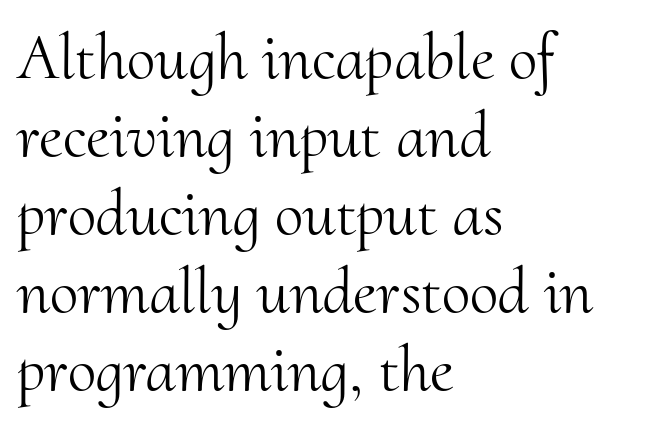
The image shows 65 px light serif type, upright; set left-aligned, line spacing 1.2x, normal letter spacing, not underlined; medium stroke contrast and a small x-height.
